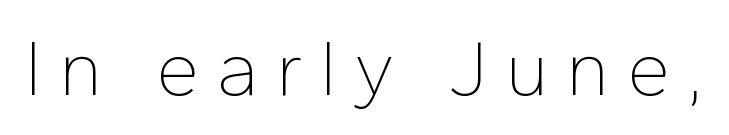
The glyphs are unaccompanied by any horizontal stroke below them. Check where the strokes stop: nothing finishes them off — pure sans. The face looks like a standard text weight, possibly lighter. Look at the tracking — it's clearly loosened, letters drifting apart.
